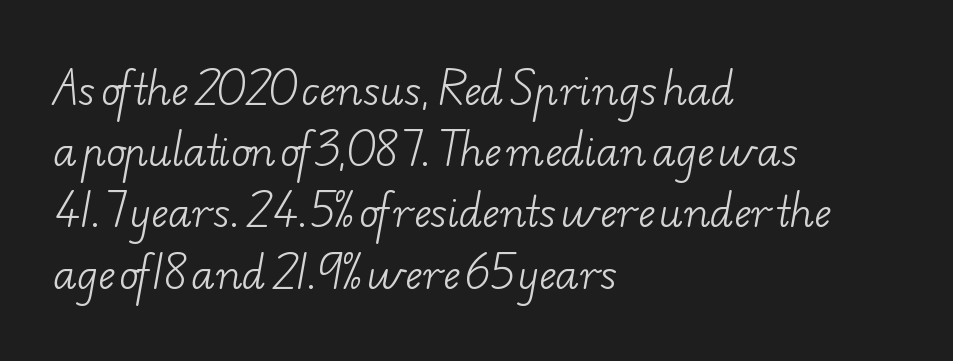
Rows of type keep a routine distance in the vertical direction. Each letter keeps its own natural width here, so spacing adapts to shape. The compositor pushed each line to the left boundary. These lines keep a tight, regular rhythm from letter to letter.
